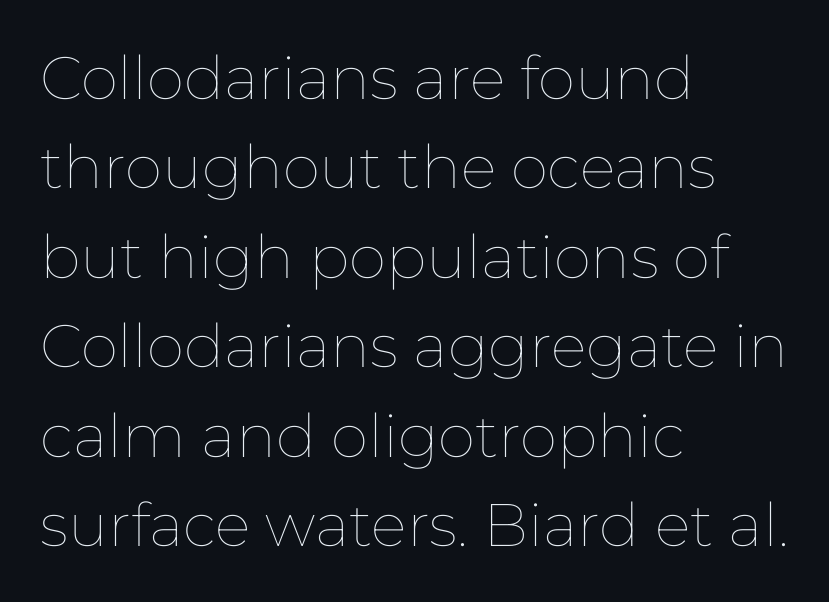
{"italic": "no", "bold": "no", "weight": "thin", "width": "normal", "stroke_contrast": "low", "x_height": "medium", "monospaced": "no", "underline": "no", "align": "left", "line_spacing": "normal", "line_spacing_ratio": 1.49, "letter_spacing": "normal", "letter_spacing_em": 0.0, "glyph_px": 60}
